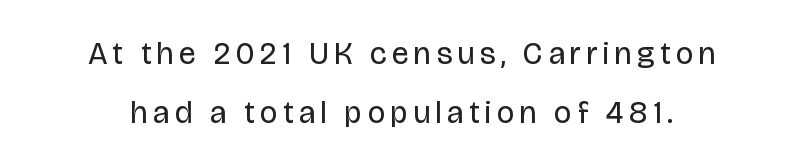
The image shows 31 px regular-weight, condensed sans-serif type, upright; set loose line spacing (1.91x), not underlined; low stroke contrast and a large x-height.
